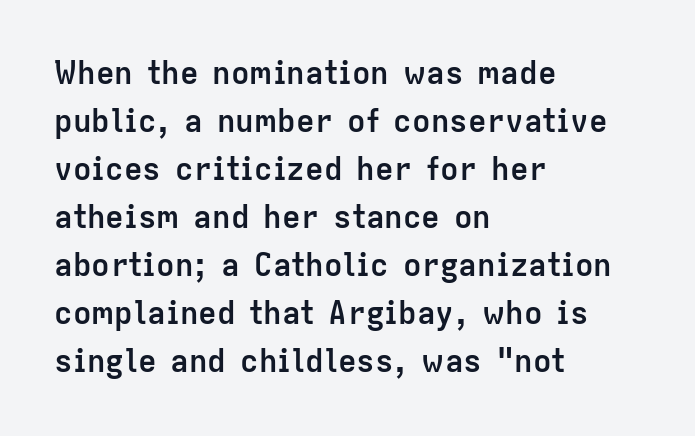
The lines are quadded left. The letters carry no serifs — their stems end cleanly without finishing strokes. Evenly set lines give the paragraph a standard silhouette. You could not count columns in this text — the font is proportionally spaced.
